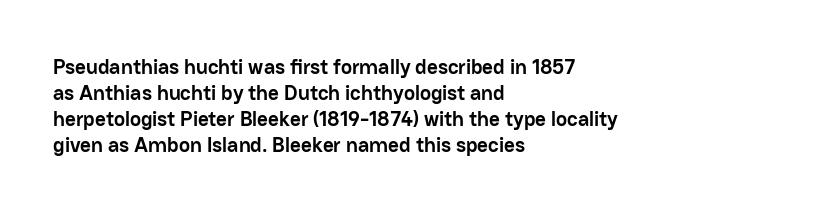
The image shows 21 px bold type, upright; set left-aligned, line spacing 1.24x, normal letter spacing, not underlined.
